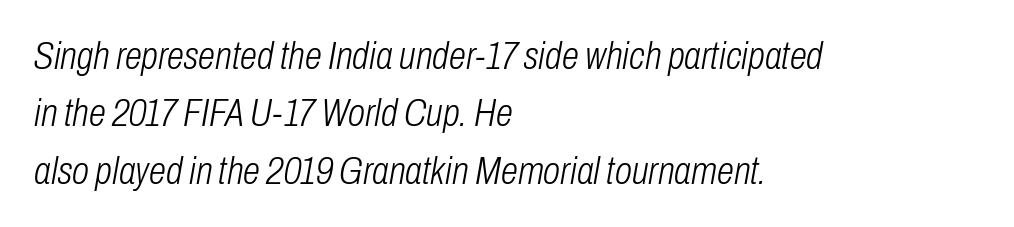
The image shows 39 px light, condensed type, italic (leaning right); set left-aligned, normal line spacing (1.47x), normal letter spacing, not underlined; low stroke contrast and a medium x-height.
